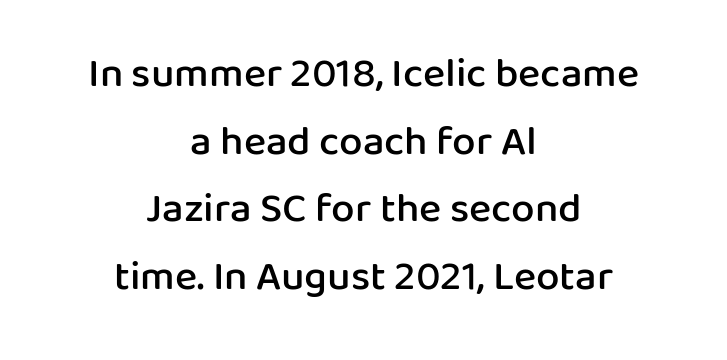
Q: Is the text bold? A: Semi-bold.
Q: Is the text italic (slanted)? A: No, it is upright.
Q: Is the typeface a serif or a sans-serif typeface? A: Sans-serif.
Q: Is the text underlined? A: No.
Q: How is the paragraph aligned? A: Centered.
Q: Is the spacing between letters normal or unusually wide? A: Normal.
Q: Is the spacing between lines tight, normal or loose? A: Normal.
Q: Width (condensed, normal, or wide)? A: Normal.
Q: Stroke contrast? A: Low.
Q: x-height? A: Medium.
Q: Monospaced? A: No.
